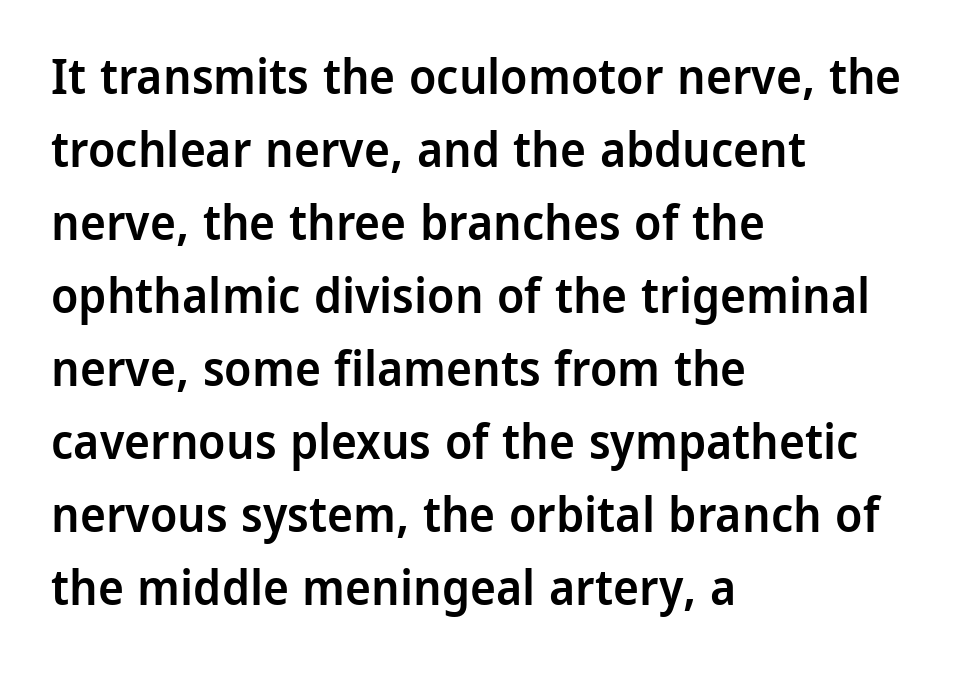
Q: Is the text bold? A: Semi-bold.
Q: Is the text italic (slanted)? A: No, it is upright.
Q: Is the typeface a serif or a sans-serif typeface? A: Sans-serif.
Q: Is the text underlined? A: No.
Q: How is the paragraph aligned? A: Left-aligned.
Q: Is the spacing between letters normal or unusually wide? A: Normal.
Q: Is the spacing between lines tight, normal or loose? A: Normal.
Q: Width (condensed, normal, or wide)? A: Normal.
Q: Stroke contrast? A: Low.
Q: x-height? A: Medium.
Q: Monospaced? A: No.
